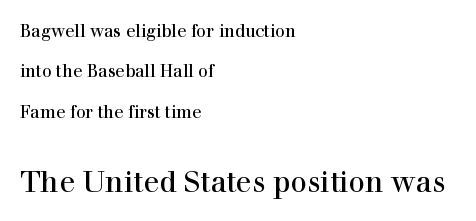
The image shows 29 px serif type, upright; set left-aligned, loose line spacing (2.37x), normal letter spacing, not underlined; the second (bottom) block is 1.71x larger; a medium x-height.
